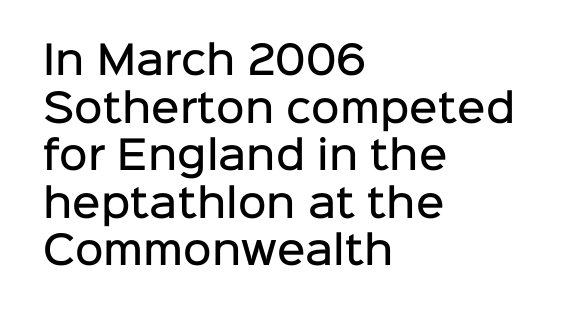
A somewhat darkened texture: the type is semibold rather than bold. The letters advance in unequal steps, a hallmark of proportional type. Notice how the passage keeps a crisp vertical edge on the left only. Students, note that the glyphs here touch the page at normal intervals. The font's upright variant was chosen for this text. Regarding serifs, this sample does without them.
